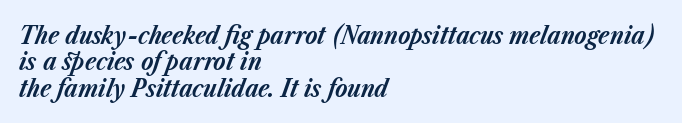
Q: Is the text bold? A: Yes.
Q: Is the text italic (slanted)? A: Yes, it leans right by about 23 degrees.
Q: Is the text underlined? A: No.
Q: How is the paragraph aligned? A: Left-aligned.
Q: Is the spacing between letters normal or unusually wide? A: Normal.
Q: Is the spacing between lines tight, normal or loose? A: Tight.
